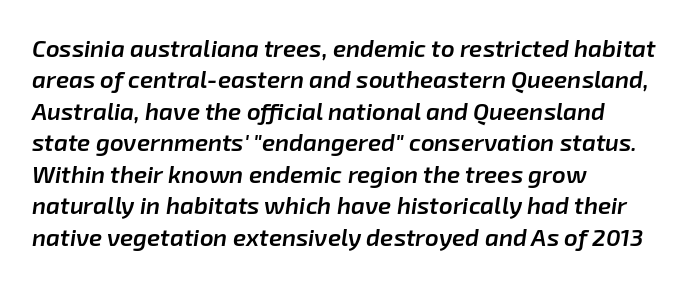
{"italic": "yes", "lean": "right", "slant_degrees": 8, "bold": "semi", "underline": "no", "align": "left", "line_spacing": "normal", "line_spacing_ratio": 1.31, "letter_spacing": "normal", "letter_spacing_em": 0.0, "glyph_px": 24}
